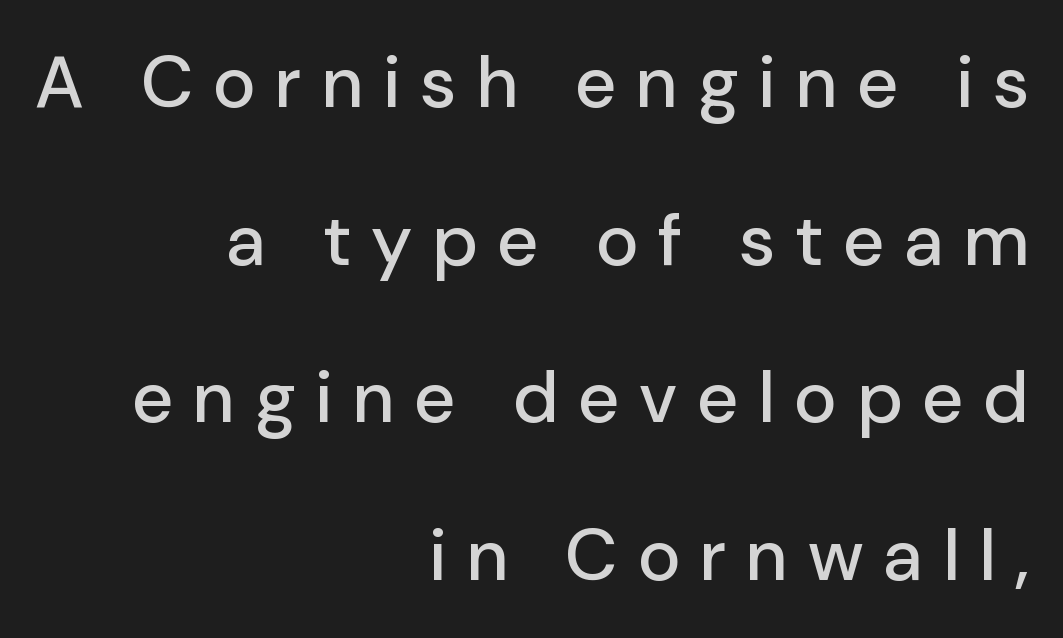
Q: Is the text italic (slanted)? A: No, it is upright.
Q: Is the typeface a serif or a sans-serif typeface? A: Sans-serif.
Q: Is the text underlined? A: No.
Q: How is the paragraph aligned? A: Right-aligned.
Q: Is the spacing between letters normal or unusually wide? A: Unusually wide.
Q: Is the spacing between lines tight, normal or loose? A: Loose.
Q: Width (condensed, normal, or wide)? A: Normal.
Q: Stroke contrast? A: Low.
Q: x-height? A: Medium.
Q: Monospaced? A: No.
